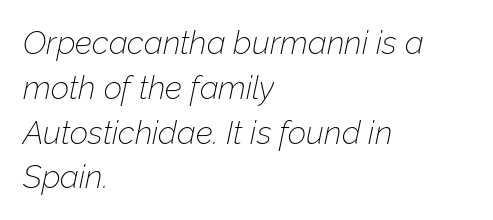
A typesetter would call this leading conventional body-copy spacing. A typesetter would call this proportional, since set widths differ per character. Quick note: underline off. Compared with a centered layout, this one pins lines to the left instead.
